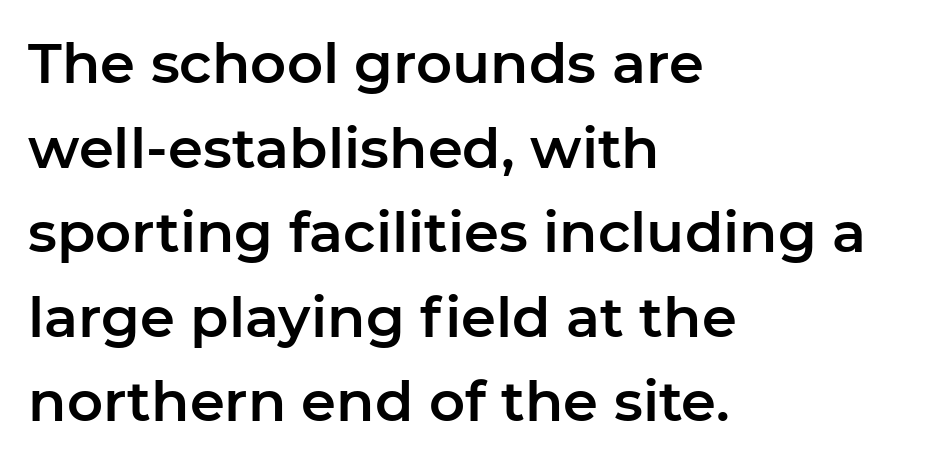
The image shows 56 px sans-serif type, upright; set left-aligned, normal line spacing (1.51x), normal letter spacing, not underlined; low stroke contrast and a medium x-height.
